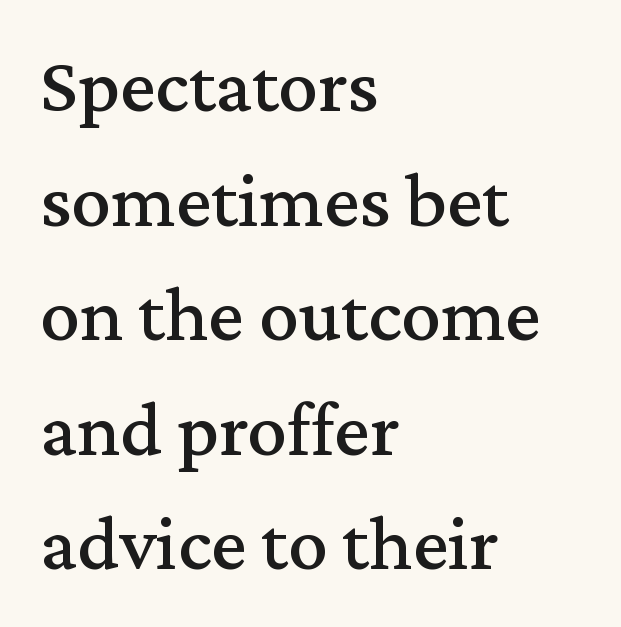
Q: Is the text italic (slanted)? A: No, it is upright.
Q: Is the typeface a serif or a sans-serif typeface? A: Serif.
Q: Is the text underlined? A: No.
Q: How is the paragraph aligned? A: Left-aligned.
Q: Is the spacing between letters normal or unusually wide? A: Normal.
Q: Is the spacing between lines tight, normal or loose? A: Normal.
Q: Width (condensed, normal, or wide)? A: Normal.
Q: Stroke contrast? A: Medium.
Q: x-height? A: Medium.
Q: Monospaced? A: No.
